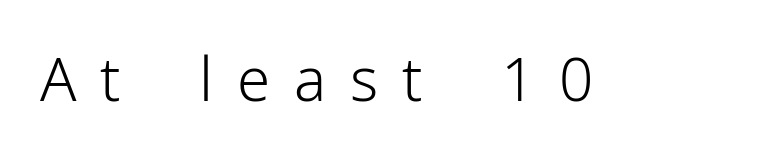
{"serif": "no", "italic": "no", "bold": "no", "weight": "light", "width": "normal", "stroke_contrast": "low", "x_height": "medium", "monospaced": "no", "underline": "no", "letter_spacing": "wide", "letter_spacing_em": 0.4, "glyph_px": 60}
